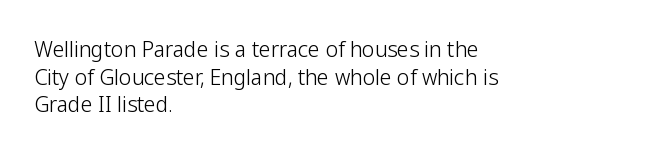
Q: Is the text bold? A: No.
Q: Is the text italic (slanted)? A: No, it is upright.
Q: Is the text underlined? A: No.
Q: How is the paragraph aligned? A: Left-aligned.
Q: Is the spacing between letters normal or unusually wide? A: Normal.
Q: Is the spacing between lines tight, normal or loose? A: Normal.
